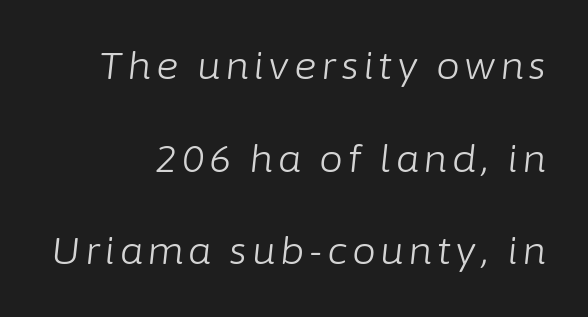
Q: Is the text bold? A: No.
Q: Is the text italic (slanted)? A: Yes, it leans right by about 6 degrees.
Q: Is the text underlined? A: No.
Q: How is the paragraph aligned? A: Right-aligned.
Q: Is the spacing between lines tight, normal or loose? A: Loose.
Q: Width (condensed, normal, or wide)? A: Normal.
Q: Stroke contrast? A: Low.
Q: x-height? A: Medium.
Q: Monospaced? A: No.
